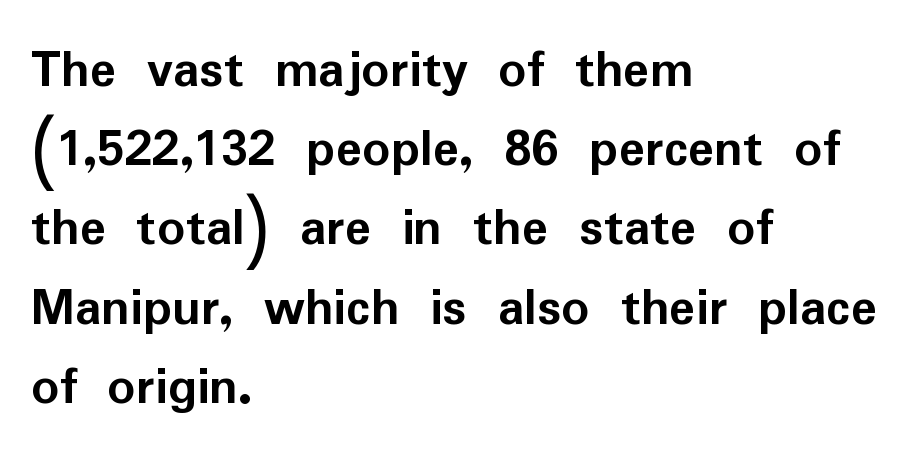
The face used here is proportionally spaced, like ordinary book or web type. Short note: letters normally spaced. Anything drawn beneath the words? Only blank space. Line starts are locked; line ends wander.
